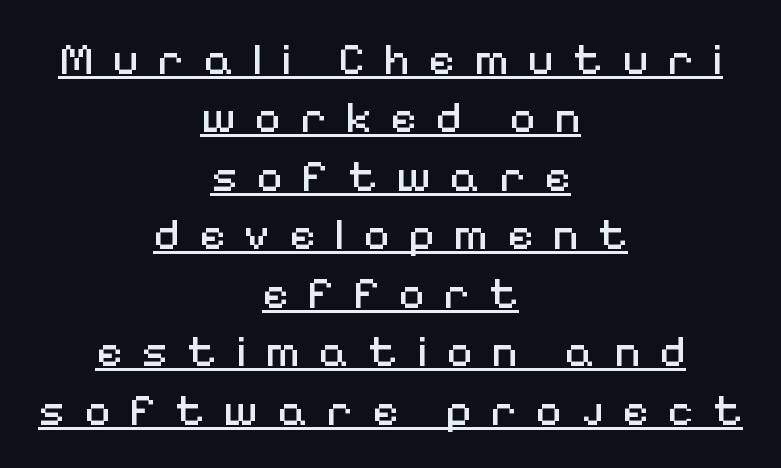
Q: Is the text bold? A: No.
Q: Is the text italic (slanted)? A: No, it is upright.
Q: Is the typeface a serif or a sans-serif typeface? A: Sans-serif.
Q: Is the text underlined? A: Yes.
Q: How is the paragraph aligned? A: Centered.
Q: Is the spacing between letters normal or unusually wide? A: Unusually wide.
Q: Is the spacing between lines tight, normal or loose? A: Normal.
Q: Width (condensed, normal, or wide)? A: Normal.
Q: Stroke contrast? A: Medium.
Q: x-height? A: Medium.
Q: Monospaced? A: No.
